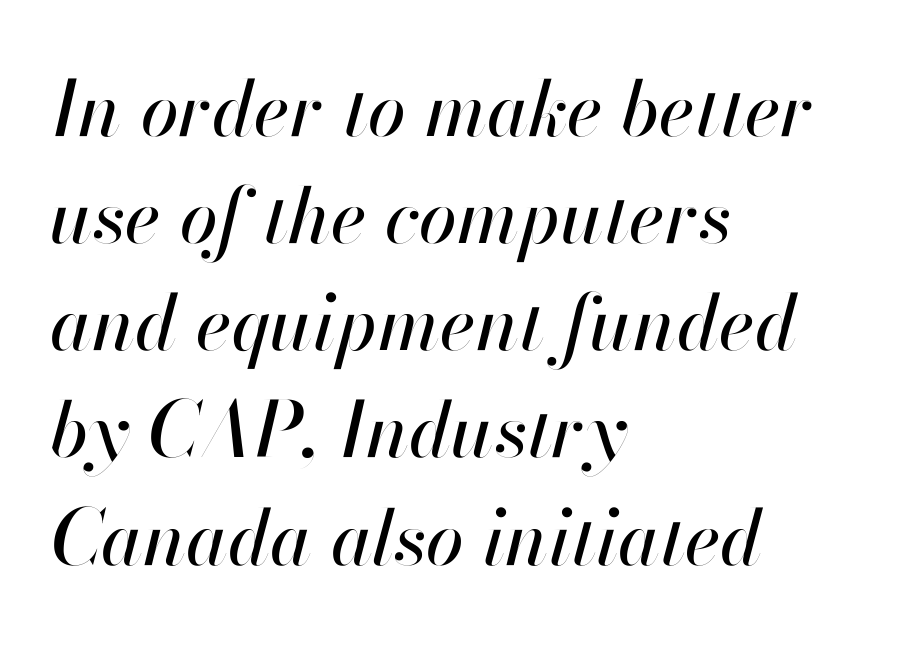
Check under the words: just untouched page. A classic flush-left, rag-right setting is used for this passage. Quick note: interline space is typical. Look at the tracking — it's just the regular setting, nothing added.
